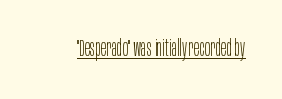
Students, observe the line beneath the letters — that is underlining. You can tell it's not italic because the verticals are truly vertical. Stems here are at most as thick as an everyday book face. Between one letter and the next there's only the usual sliver of space.
